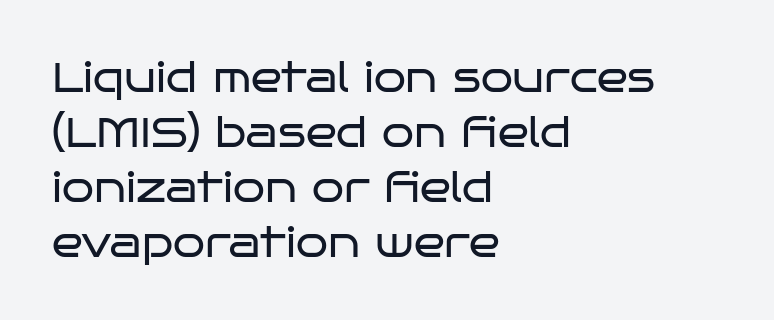
Q: Is the text bold? A: No.
Q: Is the text italic (slanted)? A: No, it is upright.
Q: Is the typeface a serif or a sans-serif typeface? A: Sans-serif.
Q: Is the text underlined? A: No.
Q: How is the paragraph aligned? A: Left-aligned.
Q: Is the spacing between letters normal or unusually wide? A: Normal.
Q: Is the spacing between lines tight, normal or loose? A: Normal.
Q: Width (condensed, normal, or wide)? A: Wide.
Q: Stroke contrast? A: Low.
Q: x-height? A: Large.
Q: Monospaced? A: No.
